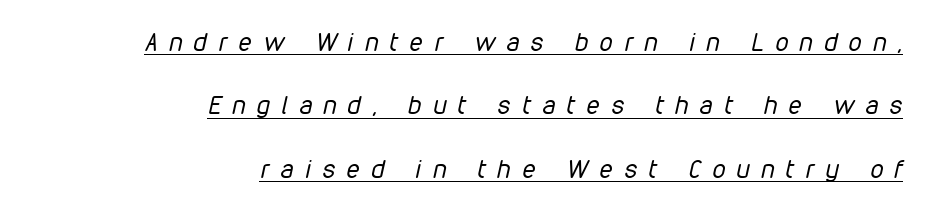
{"italic": "yes", "lean": "right", "slant_degrees": 12, "bold": "no", "underline": "yes", "align": "right", "line_spacing": "loose", "line_spacing_ratio": 2.44, "letter_spacing": "wide", "letter_spacing_em": 0.45, "glyph_px": 26}
